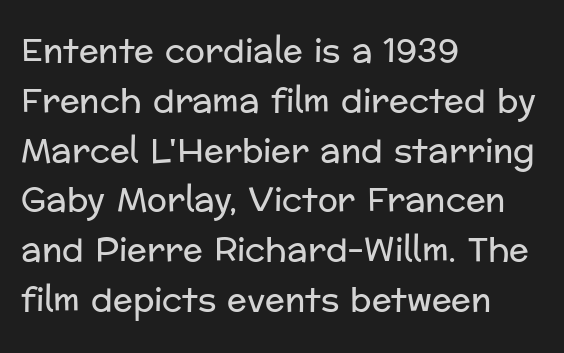
In terms of letterform style, serifs are entirely absent. The glyphs are unaccompanied by any horizontal stroke below them. Varying glyph widths throughout — classic text-font behaviour. Default kerning and tracking; the words read as compact shapes.
